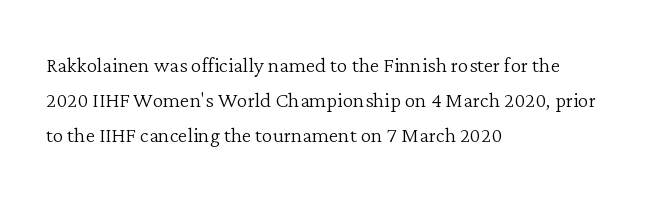
{"italic": "no", "bold": "no", "underline": "no", "align": "left", "line_spacing": "normal", "line_spacing_ratio": 1.3, "letter_spacing": "normal", "letter_spacing_em": 0.0, "glyph_px": 27}
